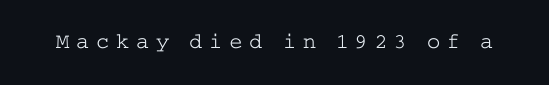
Substantial extra tracking has been applied to these lines. Posture: upright roman. A bare baseline throughout the passage. A quiet, ordinary-to-light weight characterises the typeface.
